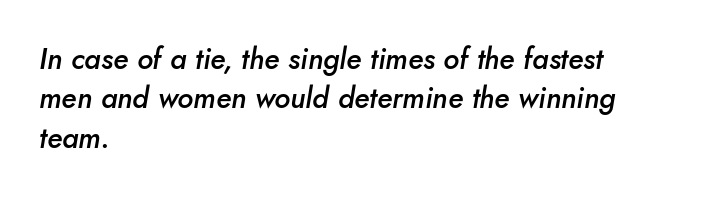
{"italic": "yes", "lean": "right", "slant_degrees": 10, "bold": "semi", "weight": "semibold", "width": "normal", "stroke_contrast": "low", "x_height": "small", "monospaced": "no", "underline": "no", "align": "left", "line_spacing": "normal", "line_spacing_ratio": 1.36, "letter_spacing": "normal", "letter_spacing_em": 0.0, "glyph_px": 29}
